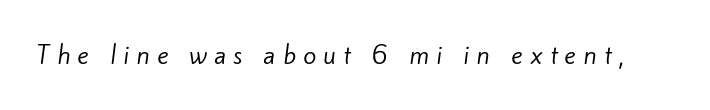
{"bold": "no", "underline": "no", "letter_spacing": "wide", "letter_spacing_em": 0.3, "glyph_px": 24}
